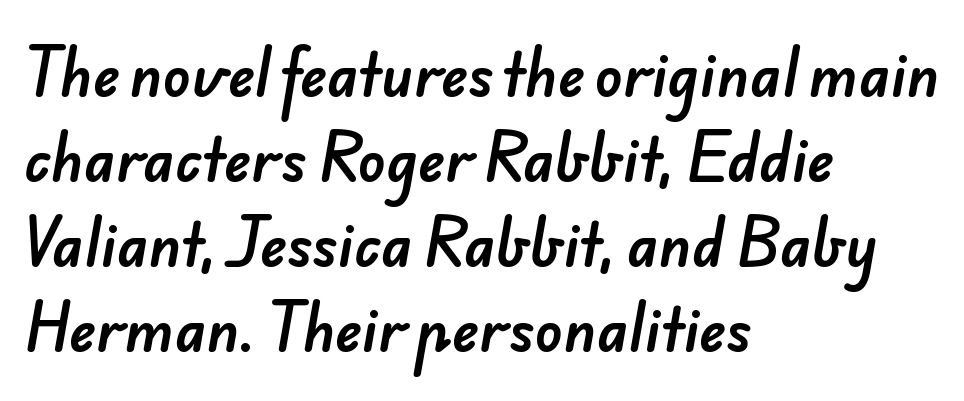
Q: Is the typeface a serif or a sans-serif typeface? A: Sans-serif.
Q: Is the text underlined? A: No.
Q: How is the paragraph aligned? A: Left-aligned.
Q: Is the spacing between letters normal or unusually wide? A: Normal.
Q: Is the spacing between lines tight, normal or loose? A: Normal.
Q: Width (condensed, normal, or wide)? A: Normal.
Q: Stroke contrast? A: Low.
Q: x-height? A: Small.
Q: Monospaced? A: No.
